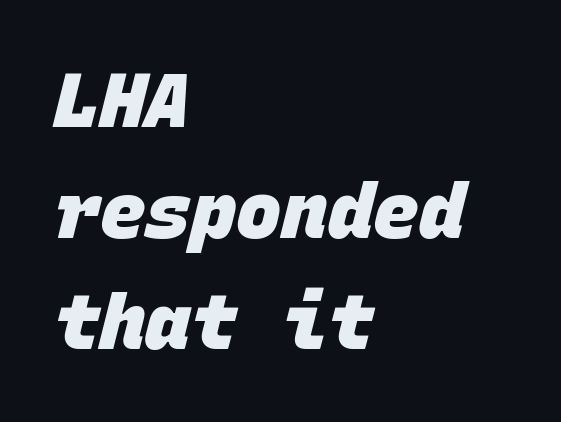
The image shows 76 px heavy sans-serif type, monospaced; set left-aligned, normal line spacing (1.46x), normal letter spacing, not underlined; low stroke contrast and a large x-height.
